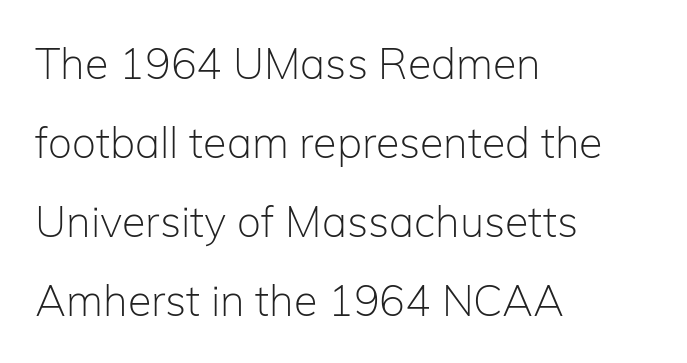
Q: Is the text bold? A: No.
Q: Is the text italic (slanted)? A: No, it is upright.
Q: Is the typeface a serif or a sans-serif typeface? A: Sans-serif.
Q: Is the text underlined? A: No.
Q: How is the paragraph aligned? A: Left-aligned.
Q: Is the spacing between letters normal or unusually wide? A: Normal.
Q: Width (condensed, normal, or wide)? A: Normal.
Q: Stroke contrast? A: Low.
Q: x-height? A: Medium.
Q: Monospaced? A: No.
